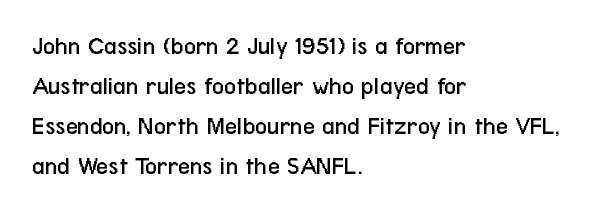
{"italic": "no", "bold": "no", "underline": "no", "align": "left", "line_spacing": "normal", "line_spacing_ratio": 1.54, "letter_spacing": "normal", "letter_spacing_em": 0.0, "glyph_px": 26}
